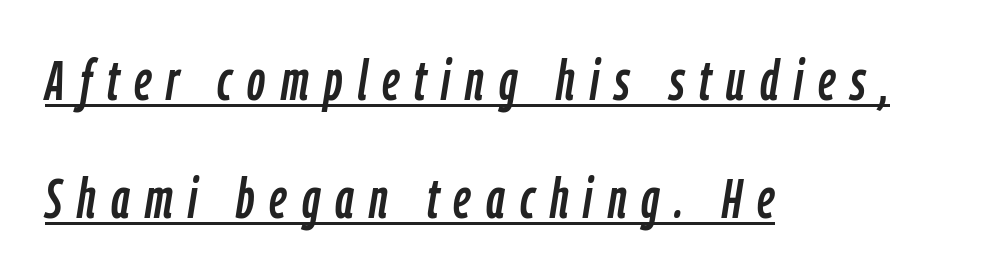
The image shows 56 px condensed type, italic (leaning right); set left-aligned, loose line spacing (2.1x), unusually wide letter spacing (+0.27 em), underlined; low stroke contrast and a medium x-height.
